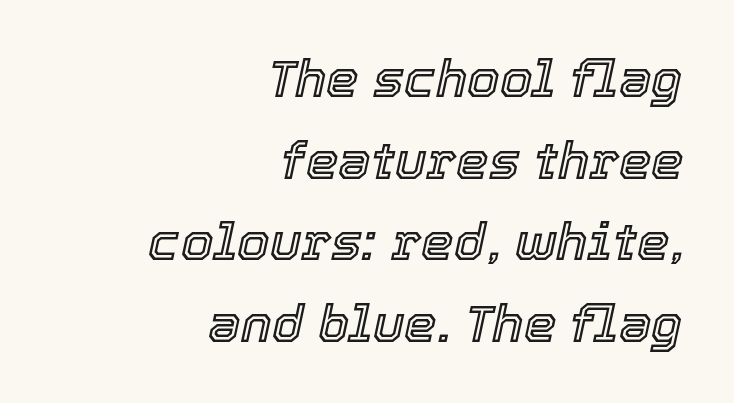
The image shows 52 px text type, italic (leaning right); set right-aligned, normal line spacing (1.57x), normal letter spacing, not underlined; a medium x-height.
